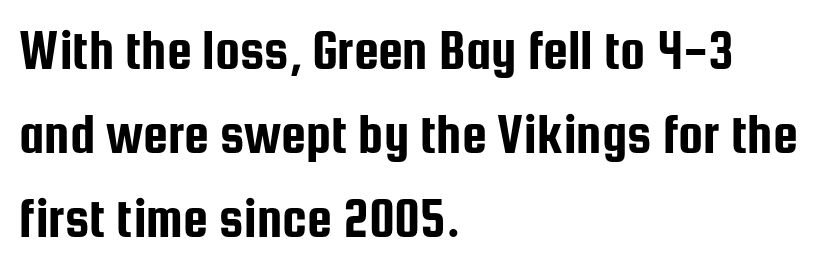
The space between consecutive lines is moderate. Observe the ordinary spacing: letters are neighbours, not strangers. The passage shown is typed in a proportional face where columns would drift. A typesetter would mark this as roman, not italic. This rendering features lettering with no underline. In terms of letterform style, serifs are entirely absent.
